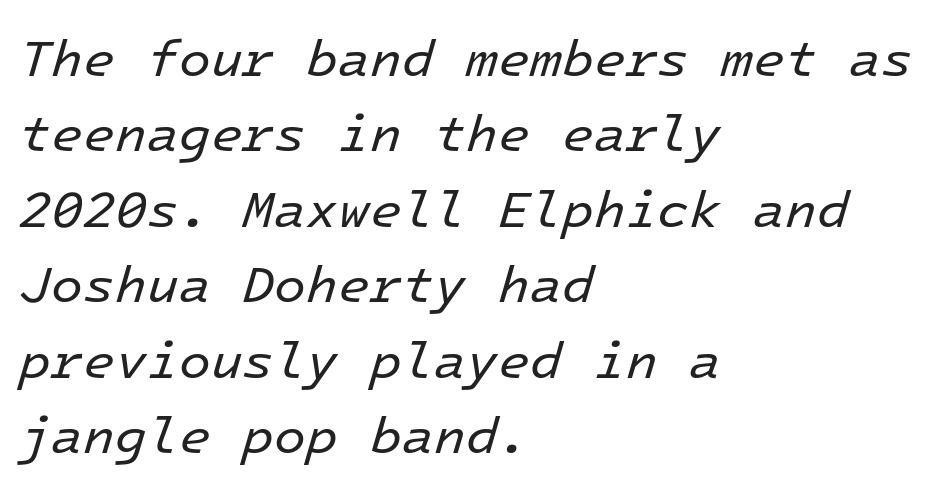
{"italic": "yes", "lean": "right", "slant_degrees": 16, "bold": "no", "weight": "regular", "width": "normal", "stroke_contrast": "low", "x_height": "medium", "monospaced": "yes", "underline": "no", "align": "left", "line_spacing": "normal", "line_spacing_ratio": 1.45, "letter_spacing": "normal", "letter_spacing_em": 0.0, "glyph_px": 52}
